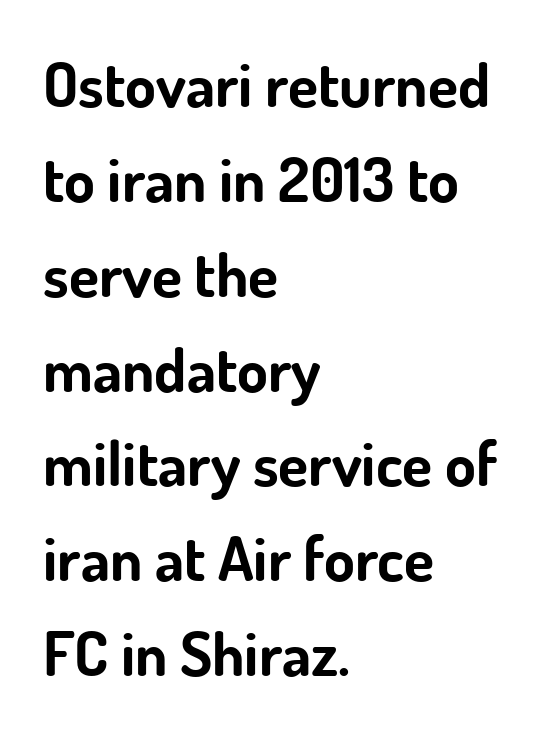
Q: Is the text bold? A: Yes.
Q: Is the text italic (slanted)? A: No, it is upright.
Q: Is the typeface a serif or a sans-serif typeface? A: Sans-serif.
Q: Is the text underlined? A: No.
Q: How is the paragraph aligned? A: Left-aligned.
Q: Is the spacing between letters normal or unusually wide? A: Normal.
Q: Is the spacing between lines tight, normal or loose? A: Normal.
Q: Width (condensed, normal, or wide)? A: Normal.
Q: Stroke contrast? A: Low.
Q: x-height? A: Small.
Q: Monospaced? A: No.
